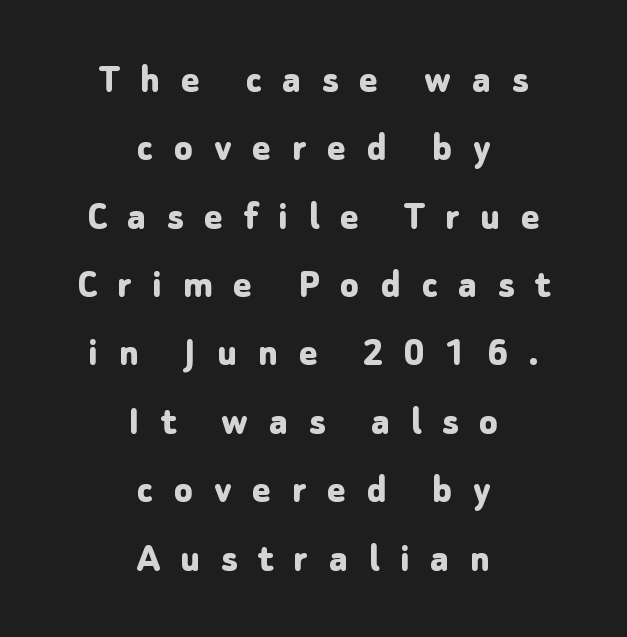
{"serif": "no", "italic": "no", "bold": "yes", "weight": "bold", "width": "normal", "stroke_contrast": "low", "x_height": "medium", "monospaced": "no", "underline": "no", "align": "center", "line_spacing": "normal", "line_spacing_ratio": 1.59, "letter_spacing": "wide", "letter_spacing_em": 0.48, "glyph_px": 43}
